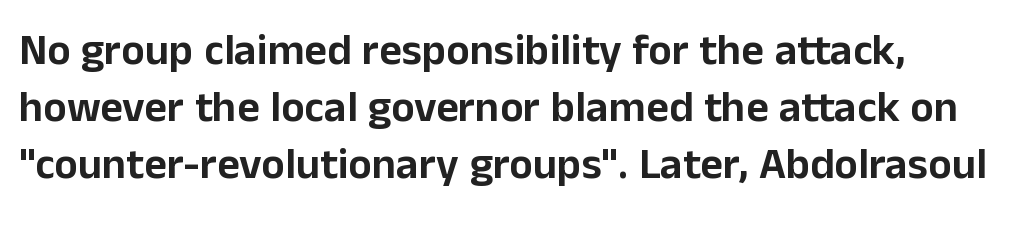
{"serif": "no", "italic": "no", "width": "normal", "stroke_contrast": "low", "x_height": "medium", "monospaced": "no", "underline": "no", "line_spacing": "normal", "line_spacing_ratio": 1.3, "letter_spacing": "normal", "letter_spacing_em": 0.0, "glyph_px": 44}
